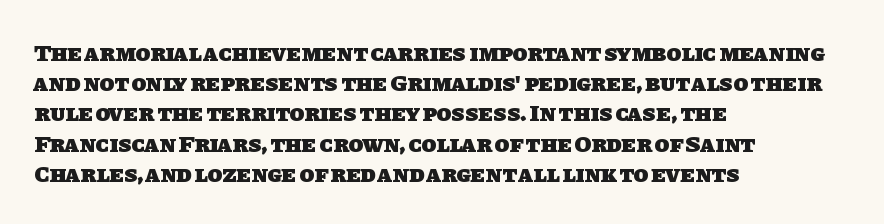
The image shows 24 px bold type; set left-aligned, normal line spacing (1.26x), normal letter spacing, not underlined.
